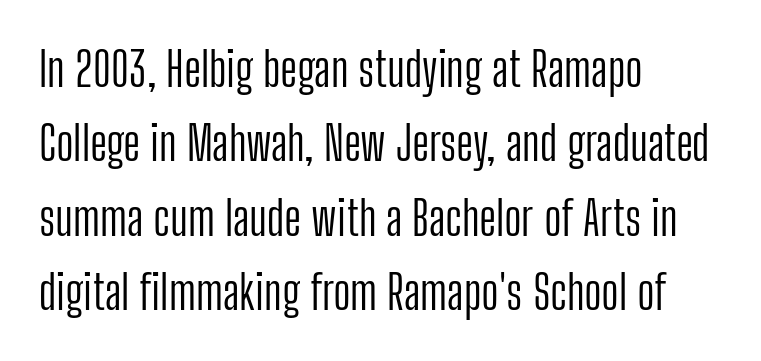
Q: Is the text bold? A: No.
Q: Is the text italic (slanted)? A: No, it is upright.
Q: Is the typeface a serif or a sans-serif typeface? A: Sans-serif.
Q: Is the text underlined? A: No.
Q: How is the paragraph aligned? A: Left-aligned.
Q: Is the spacing between letters normal or unusually wide? A: Normal.
Q: Is the spacing between lines tight, normal or loose? A: Normal.
Q: Width (condensed, normal, or wide)? A: Condensed.
Q: Stroke contrast? A: Low.
Q: x-height? A: Medium.
Q: Monospaced? A: No.
